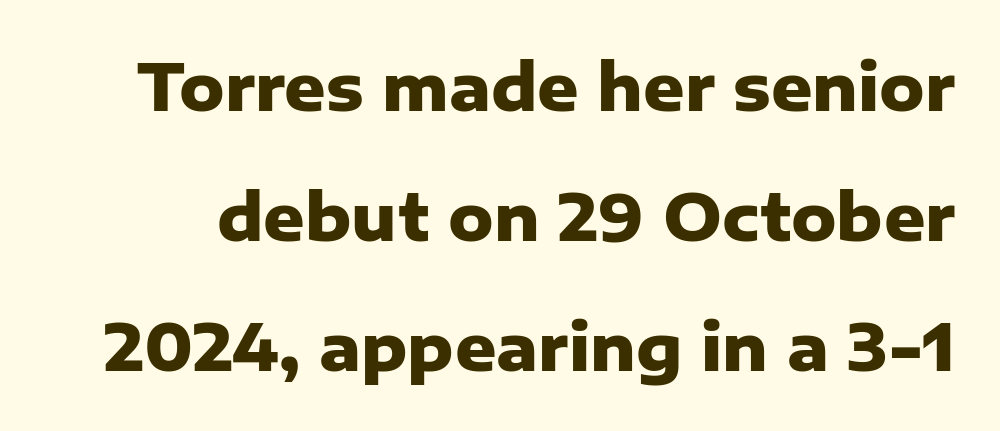
The specimen omits any rule beneath the text block's lines. Does the type have serifs? No, each stem ends abruptly. Caption: bold face, heavy strokes. A typesetter would call this leading open, well beyond the default. The line texture is even and compact thanks to regular tracking. Tall strokes in this sample are plumb rather than angled.
